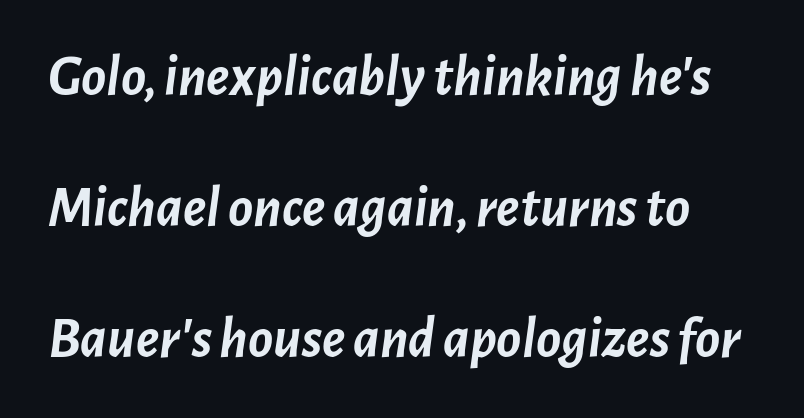
Italic: yes, the glyphs are oblique. Varying glyph widths throughout — classic text-font behaviour. Set as a true bold cut, around the 700 mark. Successive baselines arrive slowly, with a big drop between each. Here the glyphs are tracked normally, forming tight word shapes. The zone under the glyphs is completely vacant.
